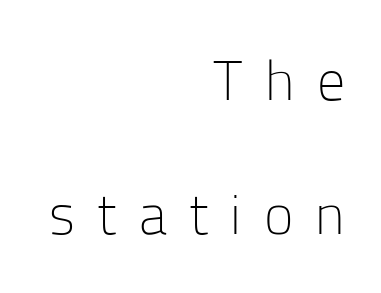
Q: Is the text bold? A: No.
Q: Is the text italic (slanted)? A: No, it is upright.
Q: Is the typeface a serif or a sans-serif typeface? A: Sans-serif.
Q: Is the text underlined? A: No.
Q: How is the paragraph aligned? A: Right-aligned.
Q: Is the spacing between letters normal or unusually wide? A: Unusually wide.
Q: Is the spacing between lines tight, normal or loose? A: Loose.
Q: Width (condensed, normal, or wide)? A: Normal.
Q: Stroke contrast? A: Low.
Q: x-height? A: Medium.
Q: Monospaced? A: No.
